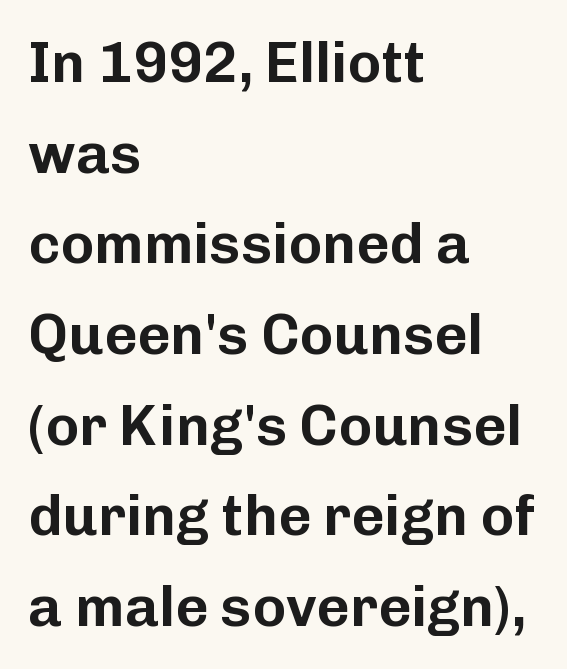
The image shows 57 px sans-serif type, upright; set left-aligned, normal line spacing (1.59x), normal letter spacing, not underlined; low stroke contrast and a medium x-height.
